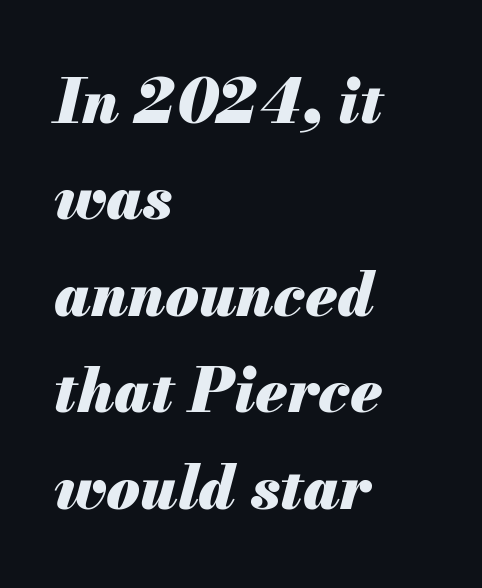
Q: Is the text bold? A: Yes.
Q: Is the text italic (slanted)? A: Yes, it leans right by about 13 degrees.
Q: Is the text underlined? A: No.
Q: How is the paragraph aligned? A: Left-aligned.
Q: Is the spacing between letters normal or unusually wide? A: Normal.
Q: Is the spacing between lines tight, normal or loose? A: Normal.
Q: Width (condensed, normal, or wide)? A: Normal.
Q: Stroke contrast? A: Medium.
Q: x-height? A: Small.
Q: Monospaced? A: No.
